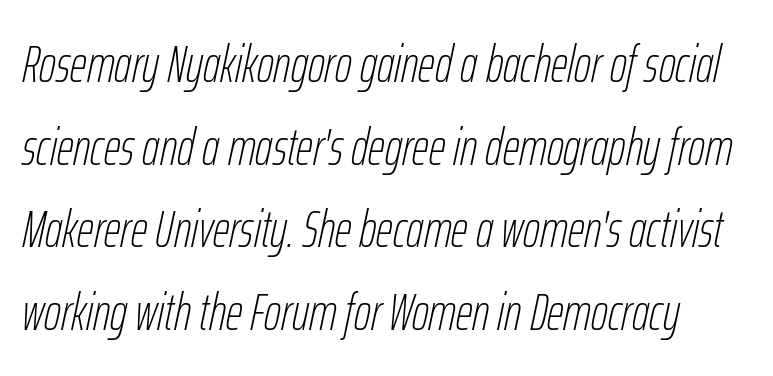
The image shows 52 px thin, condensed type, italic (leaning right); set normal line spacing (1.59x), normal letter spacing, not underlined; low stroke contrast and a medium x-height.
